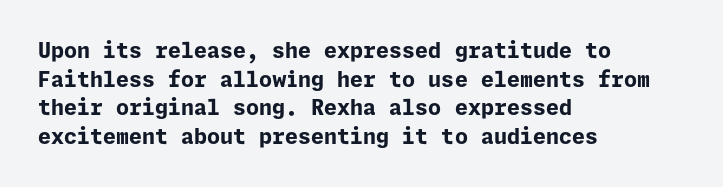
Q: Is the text bold? A: Yes.
Q: Is the text italic (slanted)? A: No, it is upright.
Q: Is the text underlined? A: No.
Q: How is the paragraph aligned? A: Left-aligned.
Q: Is the spacing between letters normal or unusually wide? A: Normal.
Q: Is the spacing between lines tight, normal or loose? A: Normal.
